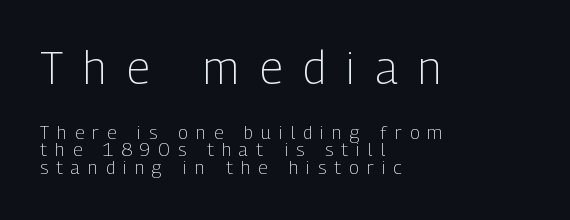
A bare baseline throughout the passage. These lines were composed using upright roman letters. Classification — sans serif. Compared with a typical body face, this is equally light or lighter still. Note the varied advance widths — an 'i' is clearly narrower than an 'm'. The passage is arranged the way most books set body copy — flush left.
